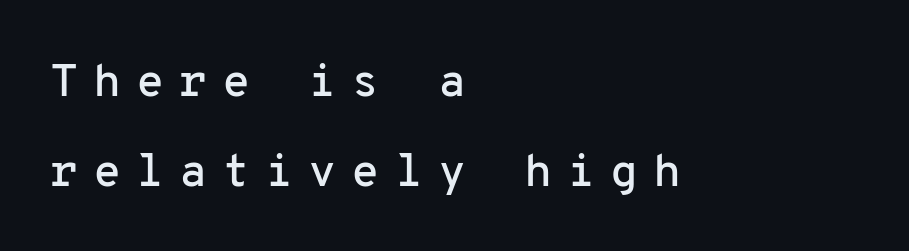
This sample trades compactness for vertical openness between lines. Line starts are locked; line ends wander. Each word looks stretched out because of the extra space between its letters. Every character sits straight up, as roman type does. Classification — sans serif.
